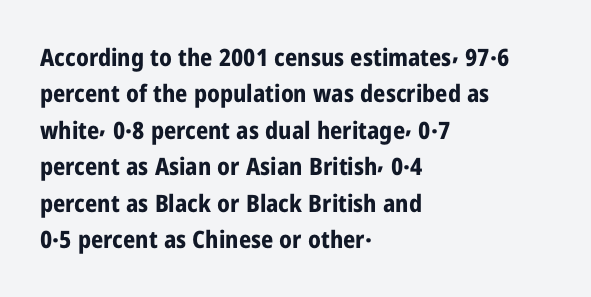
The designer left line spacing at the default. The horizontal fit of the characters is conventional and even. The specimen reads as upright at a glance. The passage shown is not underscored anywhere. The letters are bold, with thick, heavy strokes.
